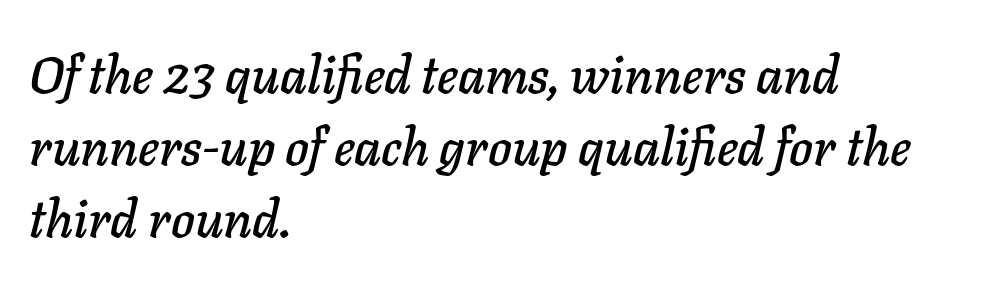
Q: Is the text italic (slanted)? A: Yes, it leans right by about 11 degrees.
Q: Is the text underlined? A: No.
Q: How is the paragraph aligned? A: Left-aligned.
Q: Is the spacing between letters normal or unusually wide? A: Normal.
Q: Is the spacing between lines tight, normal or loose? A: Normal.
Q: Width (condensed, normal, or wide)? A: Normal.
Q: Stroke contrast? A: Low.
Q: x-height? A: Medium.
Q: Monospaced? A: No.
